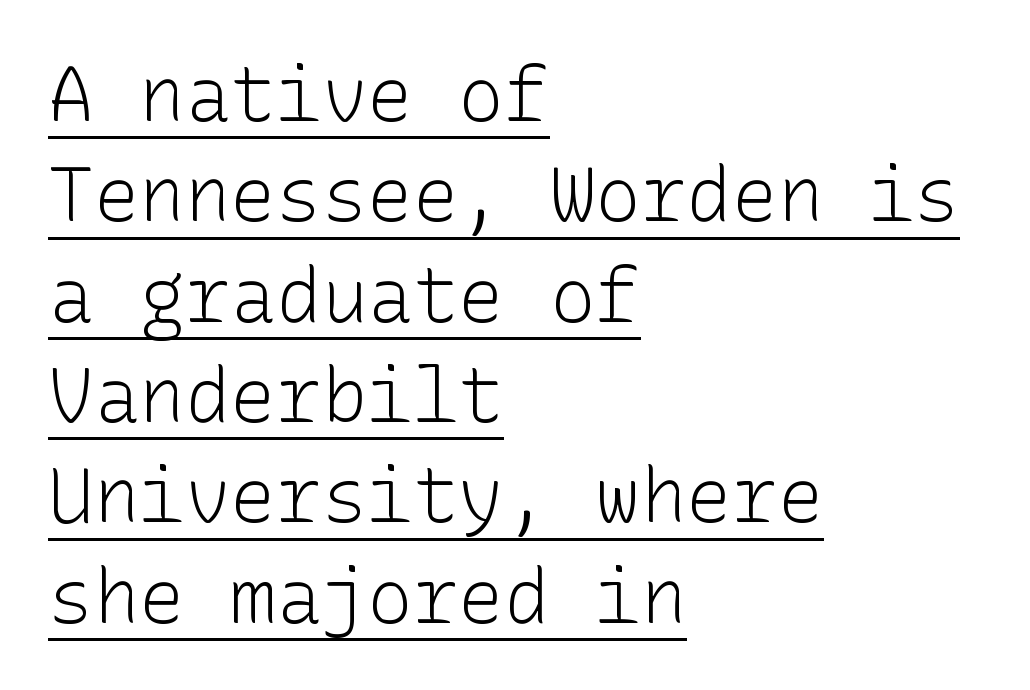
The image shows 76 px light sans-serif type, upright; set left-aligned, normal line spacing (1.32x), normal letter spacing, underlined; low stroke contrast and a medium x-height.
